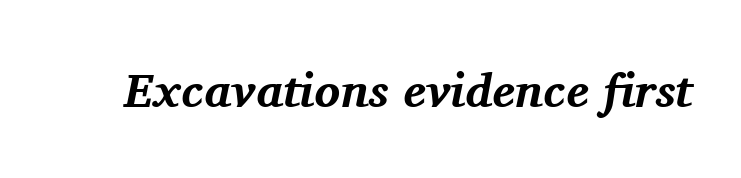
The image shows 48 px bold serif type, italic (leaning right); set normal letter spacing, not underlined; medium stroke contrast and a medium x-height.
